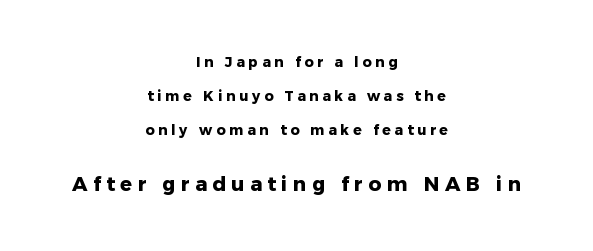
Q: Is the text bold? A: Yes.
Q: Is the text italic (slanted)? A: No, it is upright.
Q: Is the text underlined? A: No.
Q: How is the paragraph aligned? A: Centered.
Q: Is the spacing between letters normal or unusually wide? A: Unusually wide.
Q: Is the spacing between lines tight, normal or loose? A: Loose.
Q: Which block of text is set in a larger size, the first (top) or the second (bottom)? A: The second (bottom) one.
